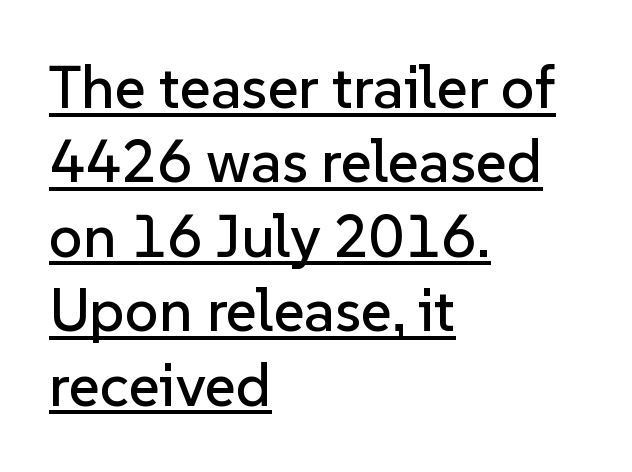
Line beginnings align vertically; line endings do not. Observe the ordinary spacing: letters are neighbours, not strangers. Character widths vary here, with narrow letters taking less room than wide ones. Typographically, this falls in the sans-serif category.
